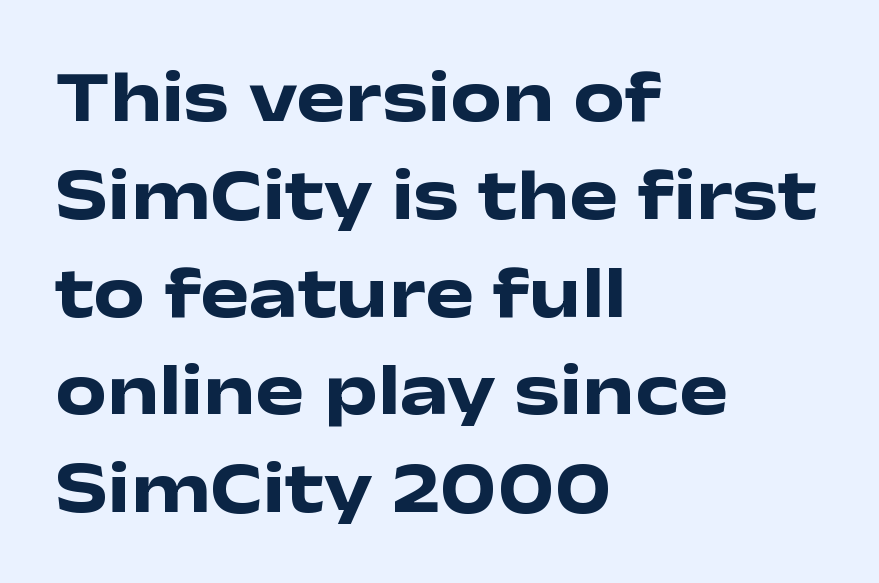
These lines are rendered in a variable-pitch font. What kind of face is this? One without serifs — a sans. Reading down the column, the eye jumps a familiar distance to each next line. A typesetter would call this zero additional tracking. Quick note: underline off. A classic flush-left, rag-right setting is used for this passage.
